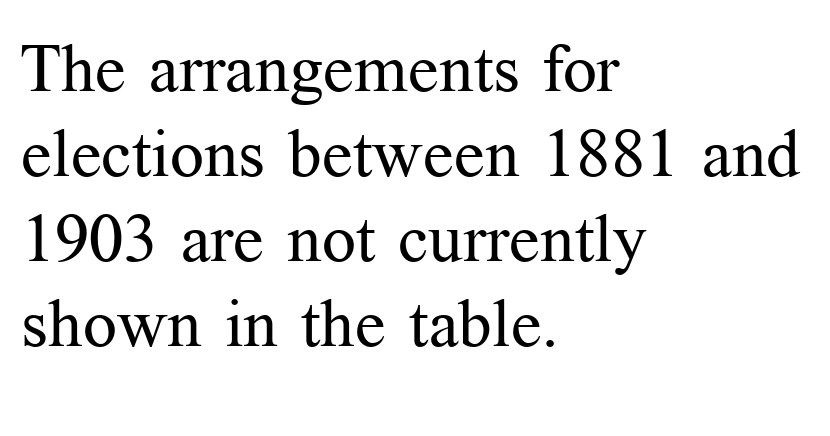
The image shows 67 px regular-weight serif type, upright; set left-aligned, normal line spacing (1.27x), normal letter spacing, not underlined; medium stroke contrast and a medium x-height.
